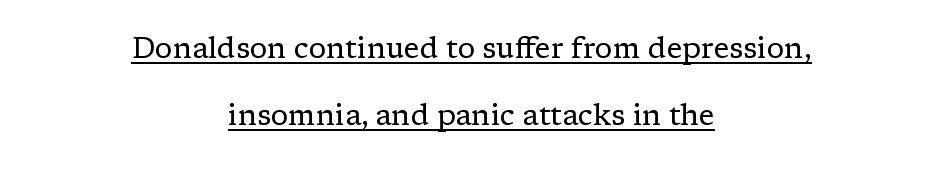
{"serif": "yes", "italic": "no", "bold": "no", "weight": "regular", "width": "normal", "stroke_contrast": "low", "x_height": "medium", "monospaced": "no", "underline": "yes", "align": "center", "line_spacing": "loose", "line_spacing_ratio": 2.32, "letter_spacing": "normal", "letter_spacing_em": 0.0, "glyph_px": 29}
